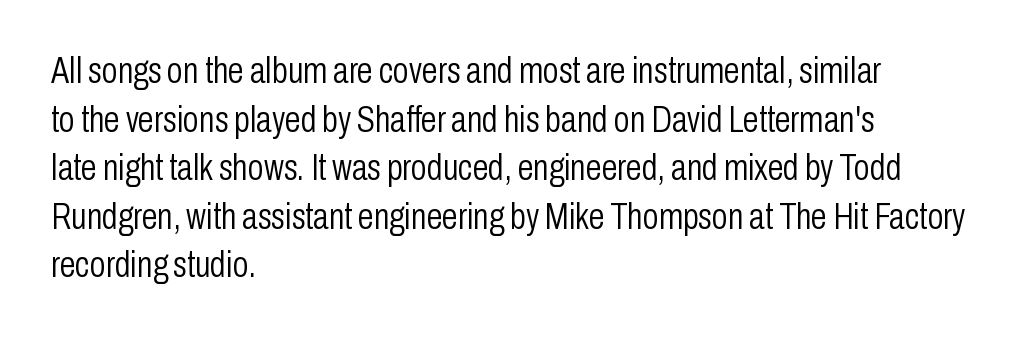
The image shows 36 px light, condensed sans-serif type, upright; set left-aligned, normal line spacing (1.35x), normal letter spacing, not underlined; low stroke contrast and a medium x-height.
